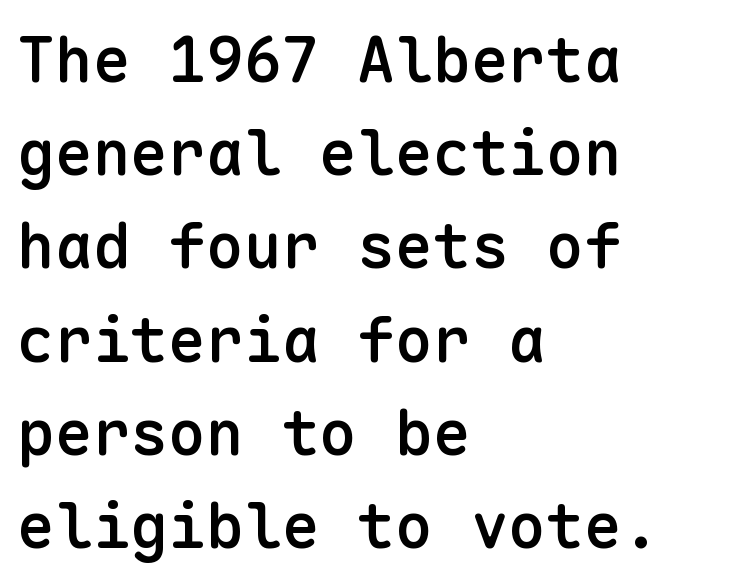
Q: Is the text bold? A: Semi-bold.
Q: Is the text italic (slanted)? A: No, it is upright.
Q: Is the typeface a serif or a sans-serif typeface? A: Sans-serif.
Q: Is the text underlined? A: No.
Q: How is the paragraph aligned? A: Left-aligned.
Q: Is the spacing between letters normal or unusually wide? A: Normal.
Q: Is the spacing between lines tight, normal or loose? A: Normal.
Q: Width (condensed, normal, or wide)? A: Normal.
Q: Stroke contrast? A: Low.
Q: x-height? A: Medium.
Q: Monospaced? A: Yes.
